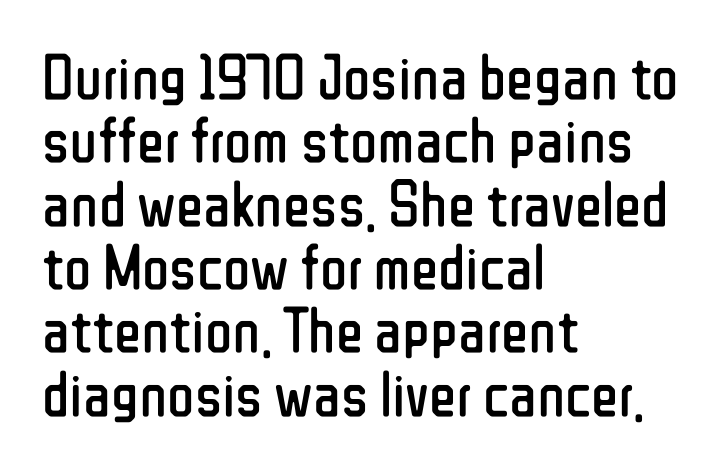
{"serif": "no", "italic": "no", "bold": "no", "weight": "regular", "width": "condensed", "stroke_contrast": "low", "x_height": "medium", "monospaced": "no", "underline": "no", "align": "left", "line_spacing": "tight", "line_spacing_ratio": 0.99, "letter_spacing": "normal", "letter_spacing_em": 0.0, "glyph_px": 64}
